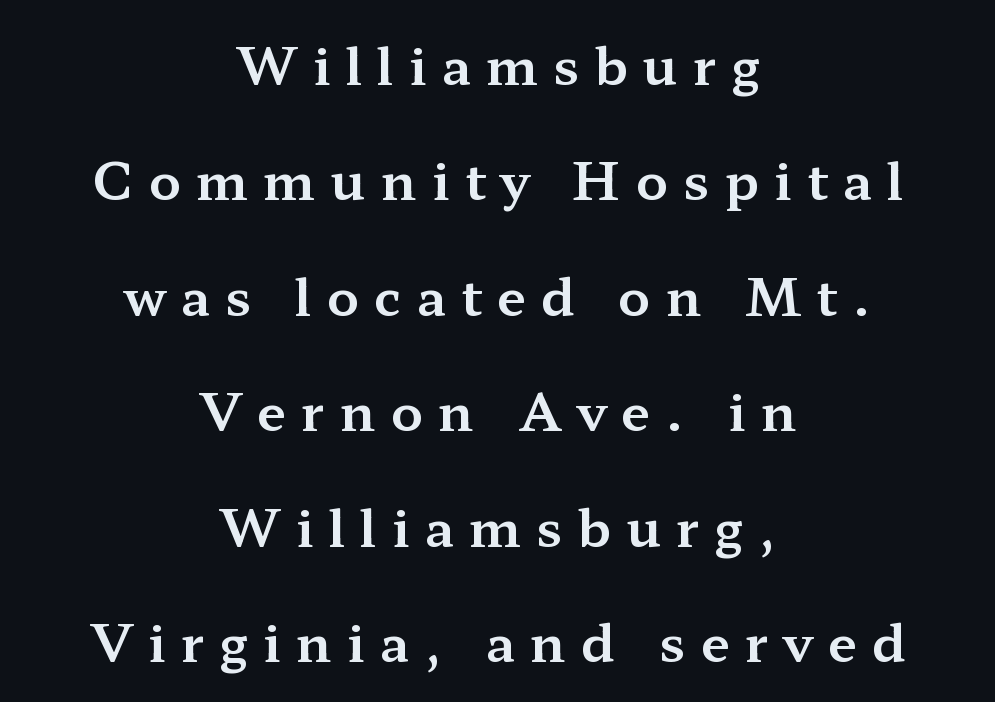
This sample trades compactness for vertical openness between lines. Typographically, this falls in the serif category. Character widths vary here, with narrow letters taking less room than wide ones. Every row of glyphs is offset so its center matches the block's center. The type sits square on the baseline with zero lean. Spacing between characters has been opened up far beyond the box default.
